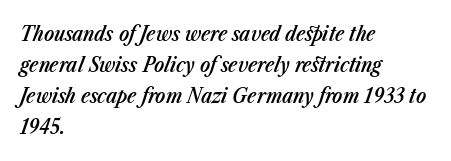
{"italic": "yes", "lean": "right", "slant_degrees": 23, "bold": "semi", "underline": "no", "align": "left", "line_spacing": "normal", "line_spacing_ratio": 1.48, "letter_spacing": "normal", "letter_spacing_em": 0.0, "glyph_px": 21}
